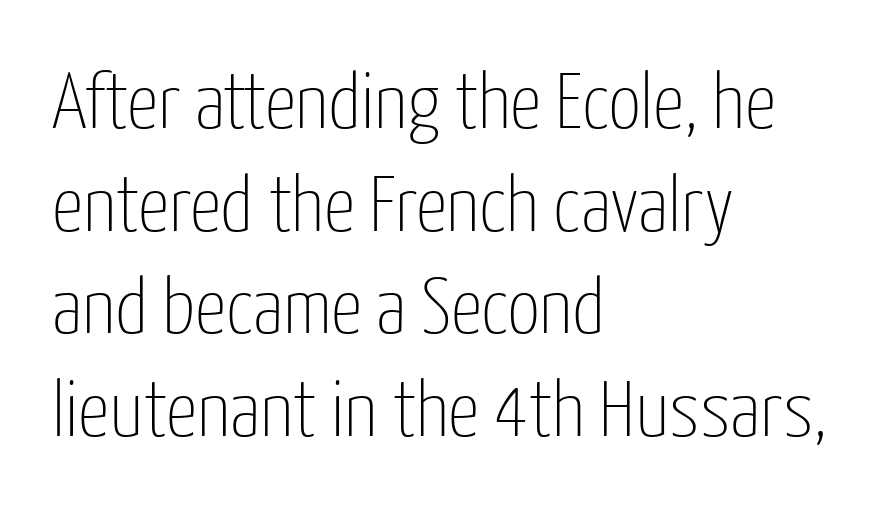
Q: Is the text bold? A: No.
Q: Is the text italic (slanted)? A: No, it is upright.
Q: Is the typeface a serif or a sans-serif typeface? A: Sans-serif.
Q: Is the text underlined? A: No.
Q: How is the paragraph aligned? A: Left-aligned.
Q: Is the spacing between letters normal or unusually wide? A: Normal.
Q: Is the spacing between lines tight, normal or loose? A: Normal.
Q: Width (condensed, normal, or wide)? A: Condensed.
Q: Stroke contrast? A: Low.
Q: x-height? A: Medium.
Q: Monospaced? A: No.
